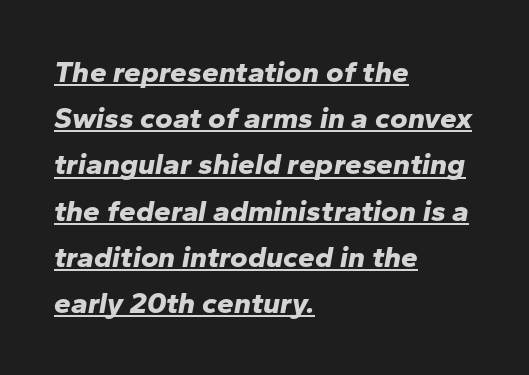
Note the varied advance widths — an 'i' is clearly narrower than an 'm'. The leading is moderate, giving the passage an even texture. The lines are quadded left. Underlined type. The rendering uses a bold face; every stroke is thick and dark. You can tell it's italic because the verticals aren't actually vertical.
